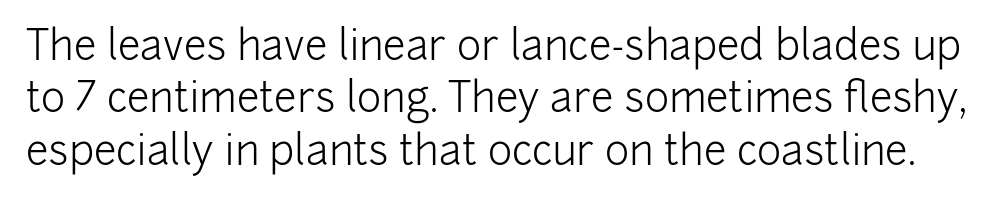
{"serif": "no", "italic": "no", "bold": "no", "weight": "light", "width": "normal", "stroke_contrast": "low", "x_height": "medium", "monospaced": "no", "underline": "no", "line_spacing": "normal", "line_spacing_ratio": 1.28, "letter_spacing": "normal", "letter_spacing_em": 0.0, "glyph_px": 41}
